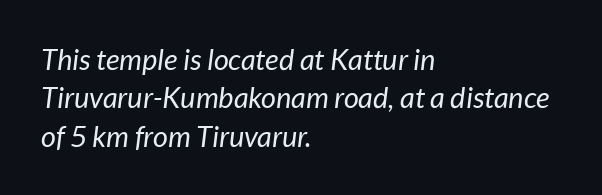
You could call the tracking neutral — neither tight nor loose. The typesetter chose a ragged-right arrangement here. A light-to-regular cut is what we see here. Horizontal bands of white between lines are of average thickness.
